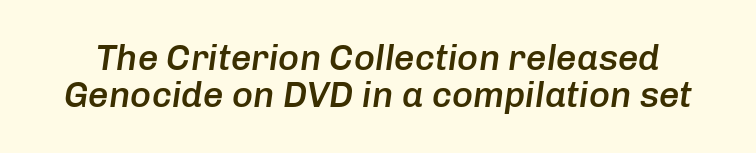
The letters are semibold — heavier than regular but short of a full bold. Each letter keeps its own natural width here, so spacing adapts to shape. Whoever set this chose condensed vertical rhythm over breathing room. Any mark beneath the type? The region is blank.
